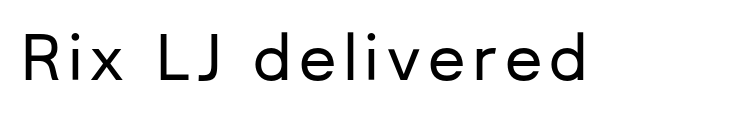
Q: Is the text italic (slanted)? A: No, it is upright.
Q: Is the typeface a serif or a sans-serif typeface? A: Sans-serif.
Q: Is the text underlined? A: No.
Q: Width (condensed, normal, or wide)? A: Normal.
Q: Stroke contrast? A: Low.
Q: x-height? A: Medium.
Q: Monospaced? A: No.
